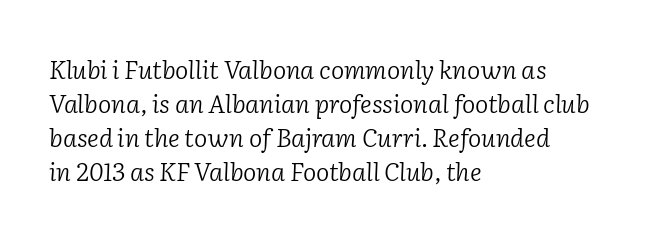
Think standard paragraph weight, or any step lighter than that. Glance below the letters and you will spot only blank space. Quick note: interline space is typical. Casual observation: everything's shoved over to the left. Nothing unusual about the tracking: characters are spaced as the font intends.
